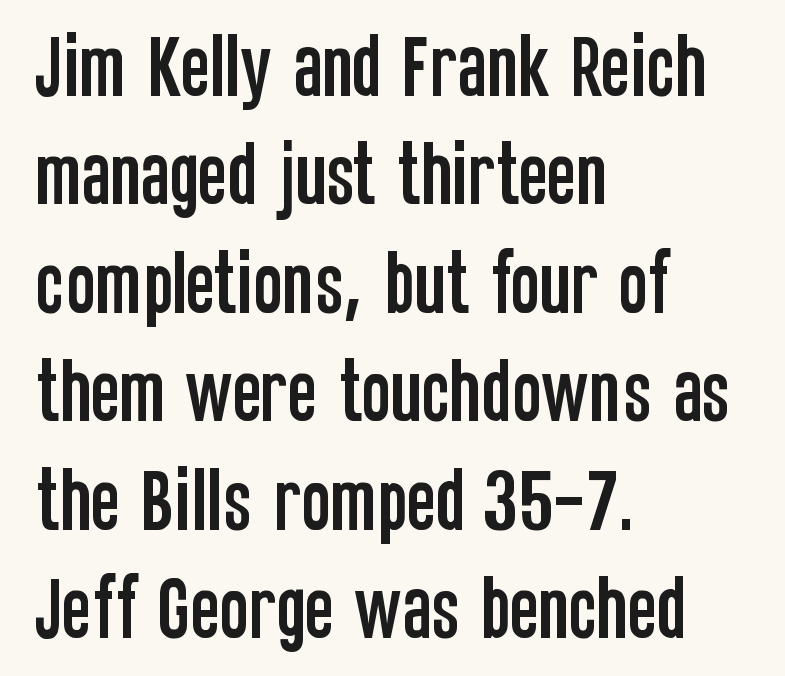
Q: Is the text italic (slanted)? A: No, it is upright.
Q: Is the typeface a serif or a sans-serif typeface? A: Sans-serif.
Q: Is the text underlined? A: No.
Q: How is the paragraph aligned? A: Left-aligned.
Q: Is the spacing between letters normal or unusually wide? A: Normal.
Q: Is the spacing between lines tight, normal or loose? A: Normal.
Q: Width (condensed, normal, or wide)? A: Condensed.
Q: Stroke contrast? A: Low.
Q: x-height? A: Large.
Q: Monospaced? A: No.
